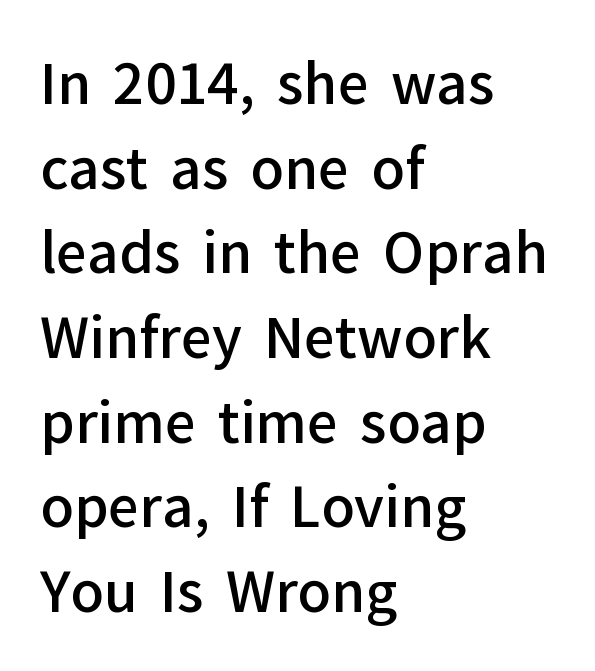
The rag falls on the right side of this text block. Strokes here are thickened, but only to semibold level. No italicization has been applied; the sample stays upright. Successive baselines arrive at the customary interval. You could not count columns in this text — the font is proportionally spaced.
